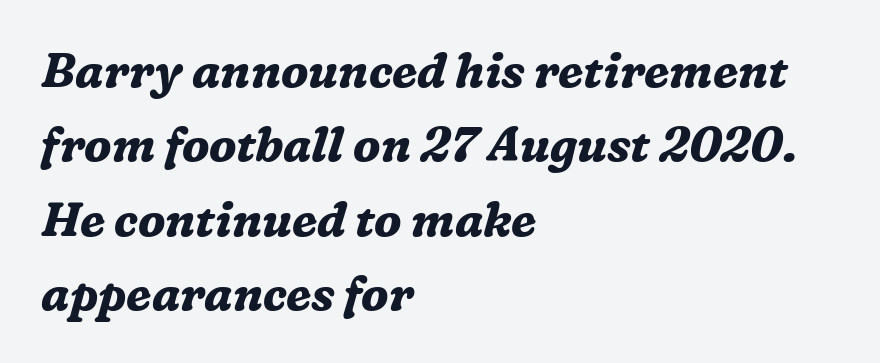
{"serif": "yes", "italic": "yes", "lean": "right", "slant_degrees": 16, "bold": "yes", "weight": "bold", "width": "normal", "stroke_contrast": "medium", "x_height": "medium", "monospaced": "no", "underline": "no", "align": "left", "line_spacing": "normal", "line_spacing_ratio": 1.58, "letter_spacing": "normal", "letter_spacing_em": 0.0, "glyph_px": 47}
